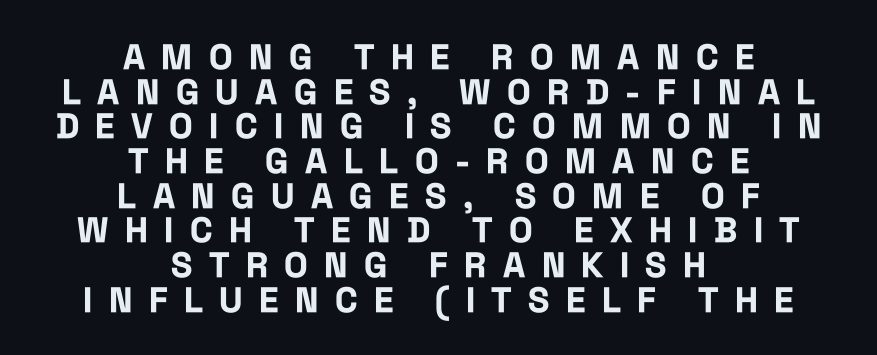
Typesetter's note: full bold, strokes at maximum text heaviness. The type is letterspaced generously, with wide tracking. This rendering features lettering with no underline. The face used here is proportionally spaced, like ordinary book or web type. The rendering positions every line midway between the sides. Tall strokes in this sample are plumb rather than angled.
